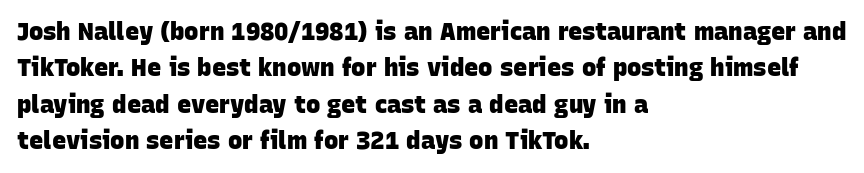
{"bold": "yes", "underline": "no", "align": "left", "line_spacing": "normal", "line_spacing_ratio": 1.52, "letter_spacing": "normal", "letter_spacing_em": 0.0, "glyph_px": 24}
